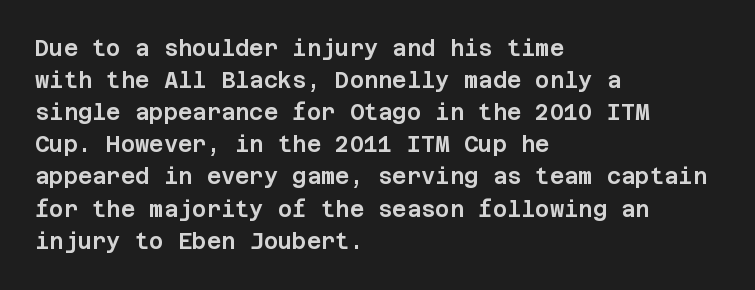
The image shows 22 px text type, upright; set left-aligned, normal line spacing (1.46x), normal letter spacing, not underlined.
